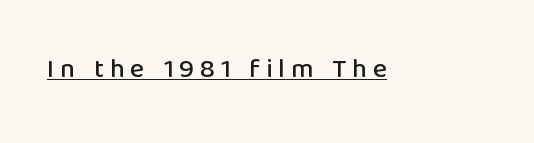
{"italic": "no", "underline": "yes", "letter_spacing": "wide", "letter_spacing_em": 0.21, "glyph_px": 27}
